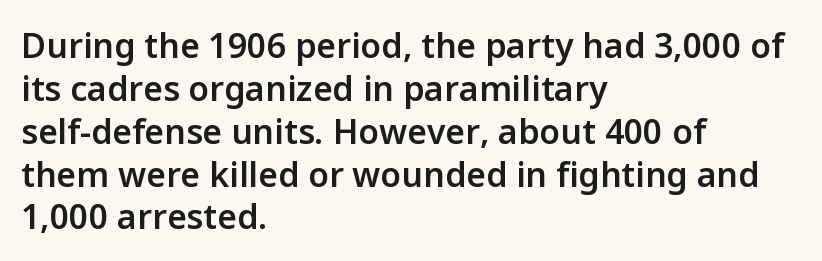
Looks like regular typesetting: each glyph gets only the width it needs. Its strokes are somewhat broadened, the hallmark of semibold type. Evenly set lines give the paragraph a standard silhouette. The string is rendered with underlining switched off.
